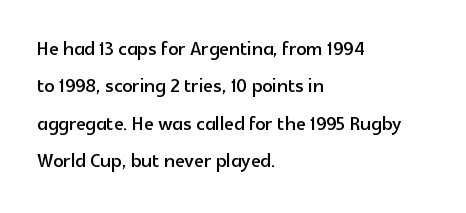
{"italic": "no", "underline": "no", "align": "left", "line_spacing": "normal", "line_spacing_ratio": 1.5, "letter_spacing": "normal", "letter_spacing_em": 0.0, "glyph_px": 25}
